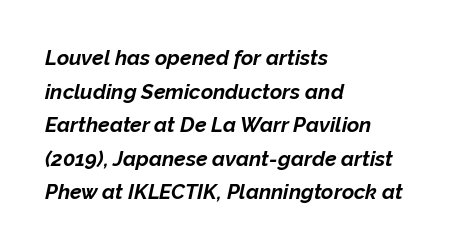
The image shows 21 px bold type, italic (leaning right); set left-aligned, normal line spacing (1.6x), normal letter spacing, not underlined.
